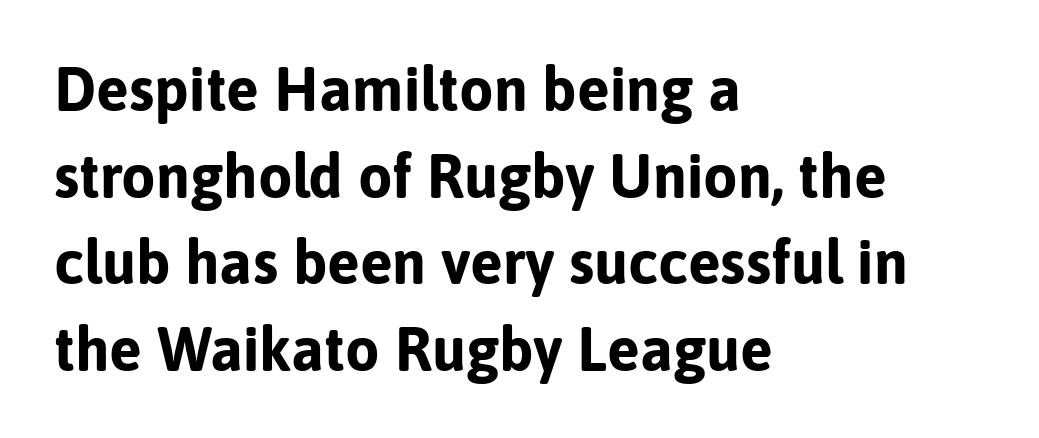
Q: Is the text bold? A: Yes.
Q: Is the text italic (slanted)? A: No, it is upright.
Q: Is the typeface a serif or a sans-serif typeface? A: Sans-serif.
Q: Is the text underlined? A: No.
Q: How is the paragraph aligned? A: Left-aligned.
Q: Is the spacing between letters normal or unusually wide? A: Normal.
Q: Is the spacing between lines tight, normal or loose? A: Normal.
Q: Width (condensed, normal, or wide)? A: Normal.
Q: Stroke contrast? A: Low.
Q: x-height? A: Medium.
Q: Monospaced? A: No.
